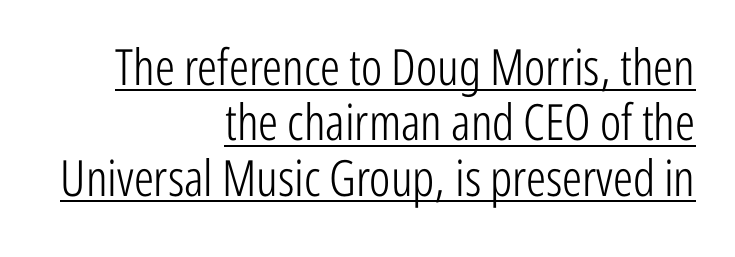
The image shows 50 px light, condensed sans-serif type, upright; set right-aligned, tight line spacing (1.11x), normal letter spacing, underlined; low stroke contrast and a medium x-height.
